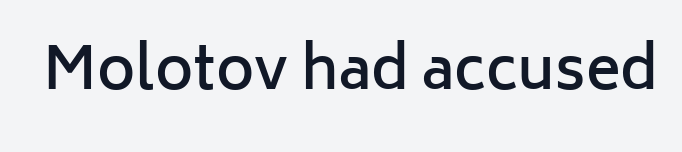
Nobody touched the tracking dial on this one. Firm but not heavy-handed strokes: this text is semibold. The glyphs in this specimen are sans serif. The lettering stays uniformly vertical, giving the passage a roman look. Letters rest on an invisible, unmarked baseline. Varying glyph widths throughout — classic text-font behaviour.
